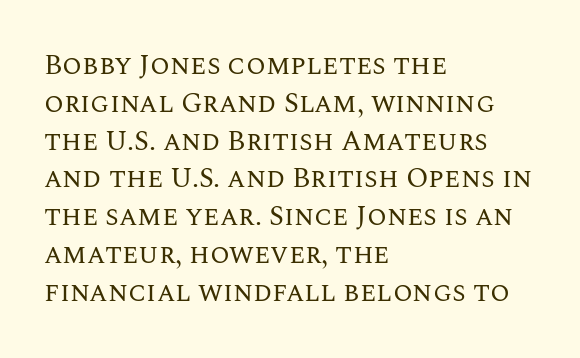
Q: Is the text bold? A: No.
Q: Is the text italic (slanted)? A: No, it is upright.
Q: Is the text underlined? A: No.
Q: How is the paragraph aligned? A: Left-aligned.
Q: Is the spacing between letters normal or unusually wide? A: Normal.
Q: Is the spacing between lines tight, normal or loose? A: Normal.
Q: Width (condensed, normal, or wide)? A: Normal.
Q: Stroke contrast? A: Medium.
Q: x-height? A: Large.
Q: Monospaced? A: No.
